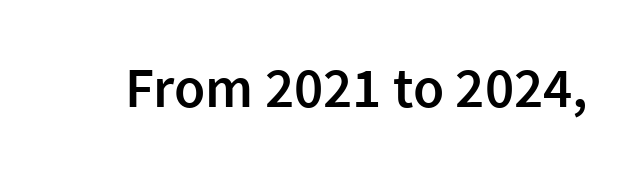
Q: Is the text bold? A: Semi-bold.
Q: Is the text italic (slanted)? A: No, it is upright.
Q: Is the typeface a serif or a sans-serif typeface? A: Sans-serif.
Q: Is the text underlined? A: No.
Q: Is the spacing between letters normal or unusually wide? A: Normal.
Q: Width (condensed, normal, or wide)? A: Normal.
Q: Stroke contrast? A: Low.
Q: x-height? A: Medium.
Q: Monospaced? A: No.
